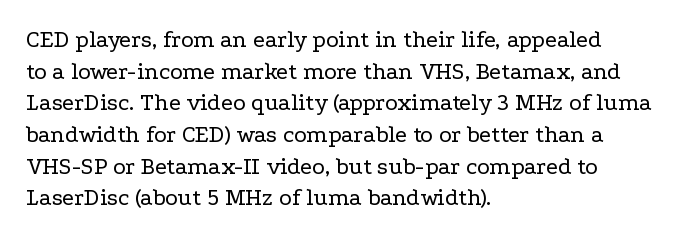
The image shows 24 px text type, upright; set left-aligned, normal line spacing (1.32x), normal letter spacing, not underlined.
